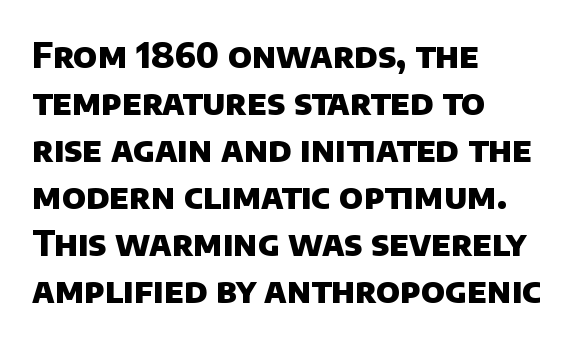
The image shows 34 px heavy sans-serif type; set left-aligned, normal line spacing (1.38x), normal letter spacing, not underlined; low stroke contrast and a large x-height.
